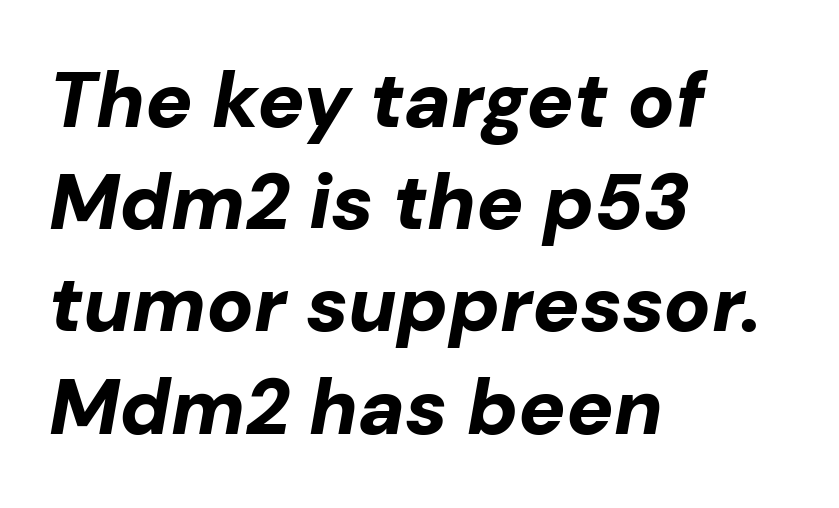
Heavy, bold letterforms. Spacing verdict: proportional, widths tailored to each character. The letterforms sit shoulder to shoulder at normal distance. Line beginnings align vertically; line endings do not. An italicized treatment has been applied to the whole sample. Rows of type keep a routine distance in the vertical direction.
